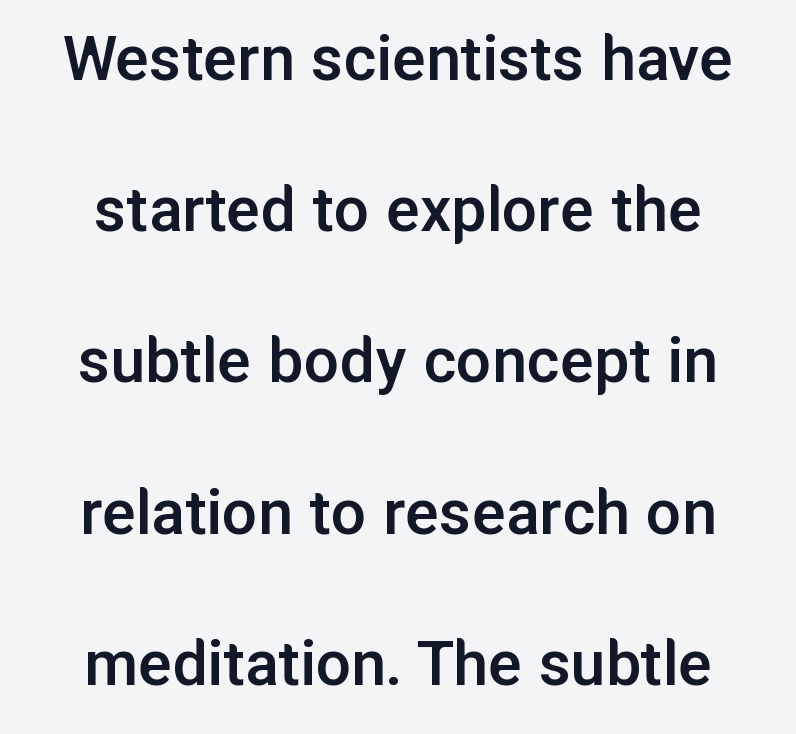
{"serif": "no", "italic": "no", "bold": "semi", "weight": "semibold", "width": "normal", "stroke_contrast": "low", "x_height": "medium", "monospaced": "no", "underline": "no", "line_spacing": "loose", "line_spacing_ratio": 2.16, "letter_spacing": "normal", "letter_spacing_em": 0.0, "glyph_px": 70}
